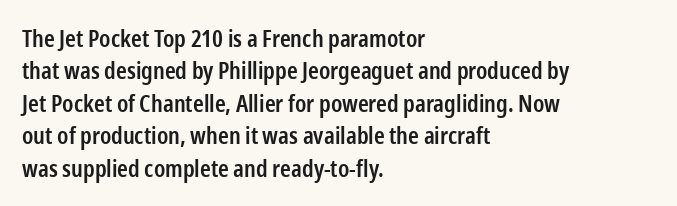
The image shows 23 px text type, upright; set left-aligned, normal line spacing (1.41x), normal letter spacing, not underlined.
